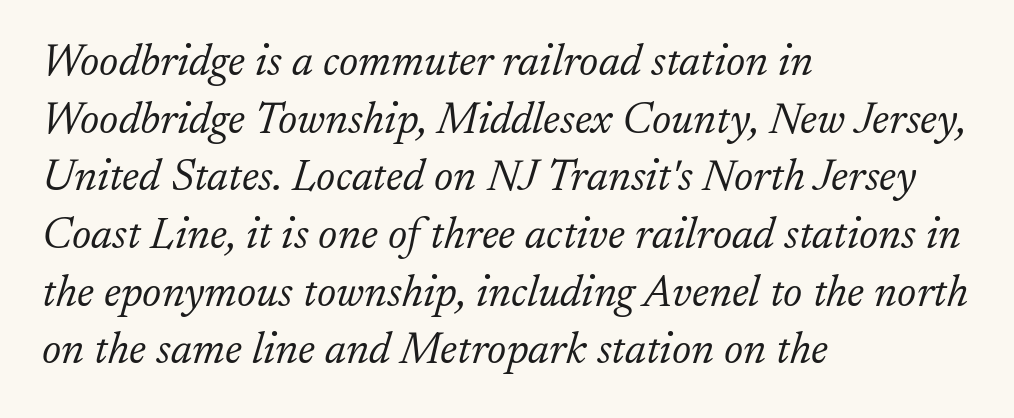
Note: serifs present on the glyphs. Glance below the letters and you will spot only blank space. Which margin do the lines hug? The left one — the right edge is uneven. Words appear dense and cohesive because spacing is normal. The rendering applies a slant to the glyphs.
